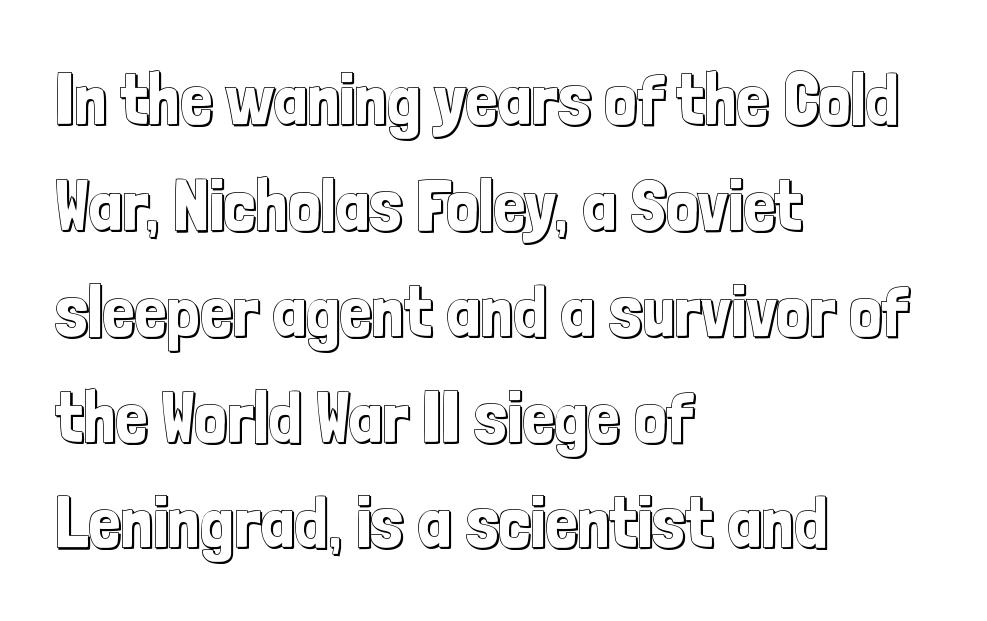
A roman cut, with each character standing at attention. What stands out about the letter spacing? Nothing — it is the standard amount. The leading is moderate, giving the passage an even texture. Descender tails drop into unmarked territory. This rendering uses left alignment, leaving the right contour irregular.
